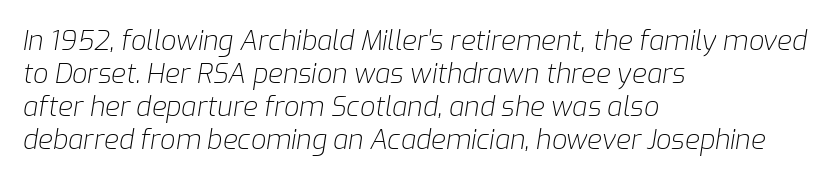
The image shows 27 px text type, italic (leaning right); set left-aligned, line spacing 1.22x, normal letter spacing, not underlined.
